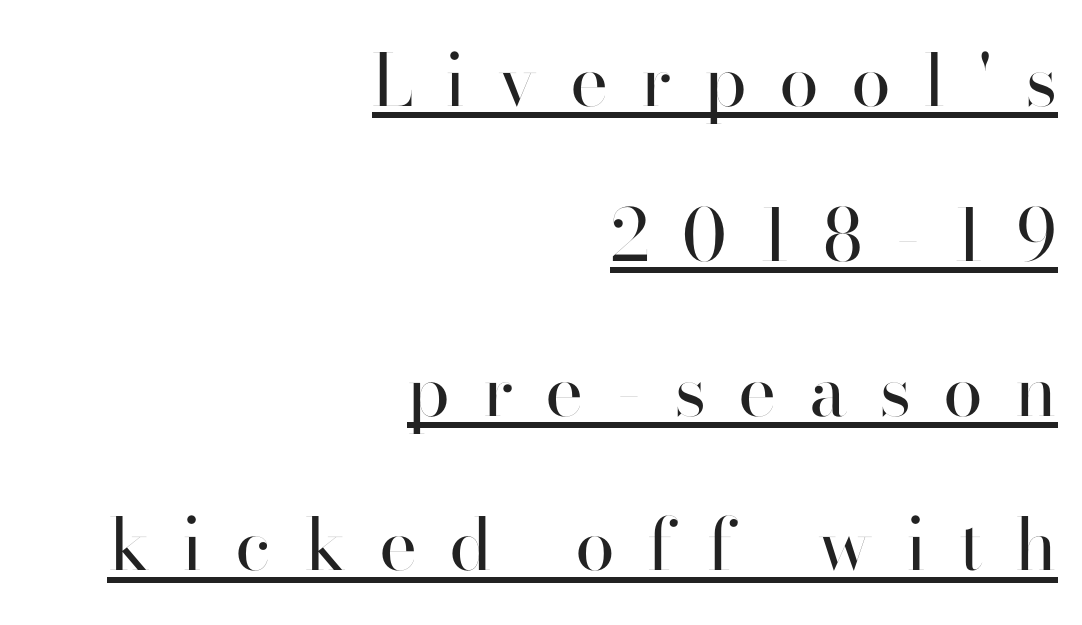
The image shows 72 px regular-weight sans-serif type, upright; set right-aligned, loose line spacing (2.15x), unusually wide letter spacing (+0.45 em), underlined; high stroke contrast and a small x-height.
